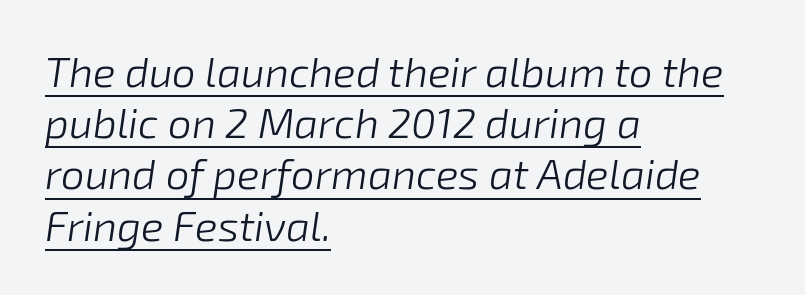
{"italic": "yes", "lean": "right", "slant_degrees": 8, "bold": "no", "weight": "light", "width": "normal", "stroke_contrast": "low", "x_height": "medium", "monospaced": "no", "underline": "yes", "align": "left", "line_spacing_ratio": 1.22, "letter_spacing": "normal", "letter_spacing_em": 0.0, "glyph_px": 42}
